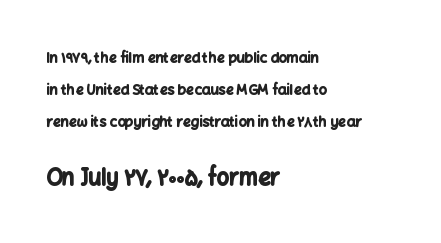
Q: Is the text bold? A: Yes.
Q: Is the text italic (slanted)? A: No, it is upright.
Q: Is the text underlined? A: No.
Q: How is the paragraph aligned? A: Left-aligned.
Q: Is the spacing between letters normal or unusually wide? A: Normal.
Q: Is the spacing between lines tight, normal or loose? A: Loose.
Q: Which block of text is set in a larger size, the first (top) or the second (bottom)? A: The second (bottom) one.
